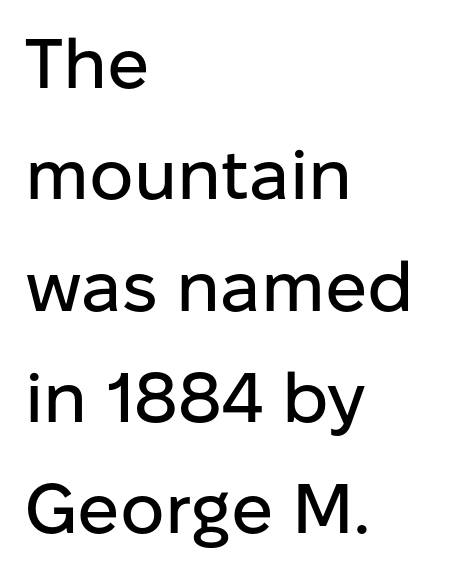
Q: Is the text italic (slanted)? A: No, it is upright.
Q: Is the typeface a serif or a sans-serif typeface? A: Sans-serif.
Q: Is the text underlined? A: No.
Q: How is the paragraph aligned? A: Left-aligned.
Q: Is the spacing between letters normal or unusually wide? A: Normal.
Q: Is the spacing between lines tight, normal or loose? A: Normal.
Q: Width (condensed, normal, or wide)? A: Normal.
Q: Stroke contrast? A: Low.
Q: x-height? A: Medium.
Q: Monospaced? A: No.
